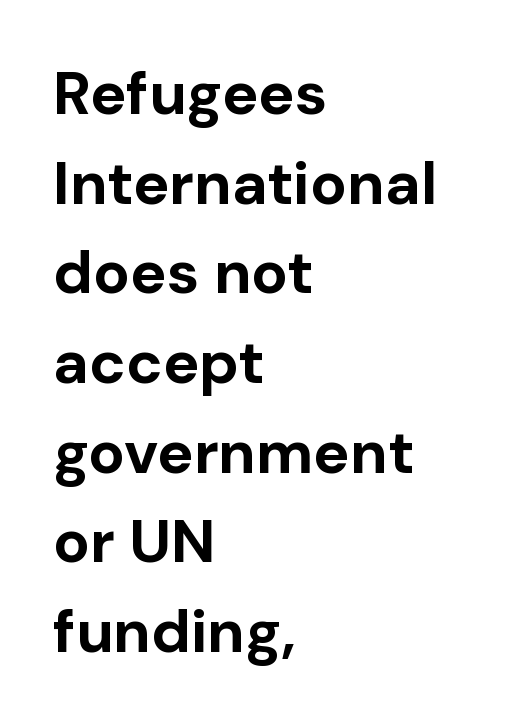
Q: Is the text bold? A: Yes.
Q: Is the text italic (slanted)? A: No, it is upright.
Q: Is the typeface a serif or a sans-serif typeface? A: Sans-serif.
Q: Is the text underlined? A: No.
Q: How is the paragraph aligned? A: Left-aligned.
Q: Is the spacing between letters normal or unusually wide? A: Normal.
Q: Is the spacing between lines tight, normal or loose? A: Normal.
Q: Width (condensed, normal, or wide)? A: Normal.
Q: Stroke contrast? A: Low.
Q: x-height? A: Medium.
Q: Monospaced? A: No.
